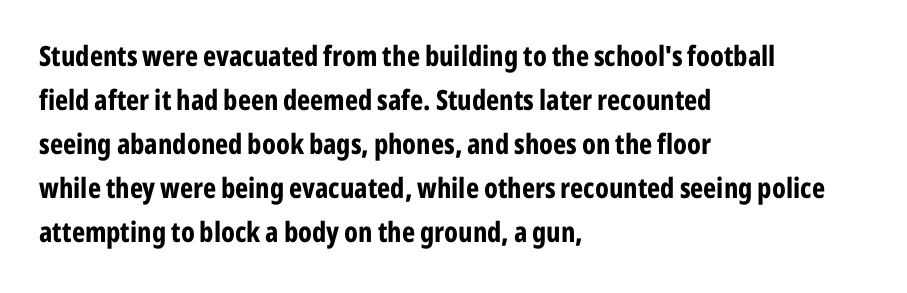
Q: Is the text bold? A: Yes.
Q: Is the text italic (slanted)? A: No, it is upright.
Q: Is the typeface a serif or a sans-serif typeface? A: Sans-serif.
Q: Is the text underlined? A: No.
Q: How is the paragraph aligned? A: Left-aligned.
Q: Is the spacing between letters normal or unusually wide? A: Normal.
Q: Is the spacing between lines tight, normal or loose? A: Normal.
Q: Width (condensed, normal, or wide)? A: Condensed.
Q: Stroke contrast? A: Low.
Q: x-height? A: Medium.
Q: Monospaced? A: No.
